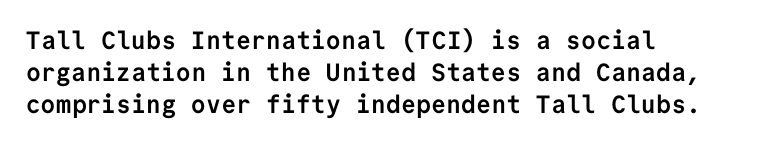
The image shows 25 px bold type, upright; set left-aligned, normal line spacing (1.29x), normal letter spacing, not underlined.
